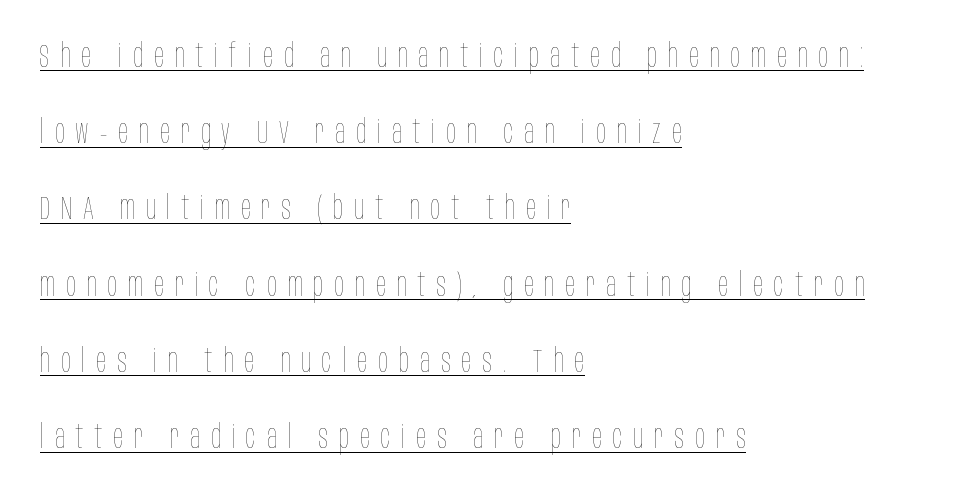
The image shows 33 px thin, condensed type, upright; set left-aligned, loose line spacing (2.31x), unusually wide letter spacing (+0.33 em), underlined; low stroke contrast and a large x-height.
